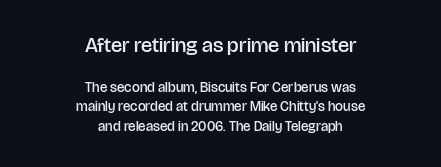
The image shows 21 px text type, upright; set centered, normal line spacing (1.39x), normal letter spacing, not underlined; the first (top) block is 1.5x larger.
